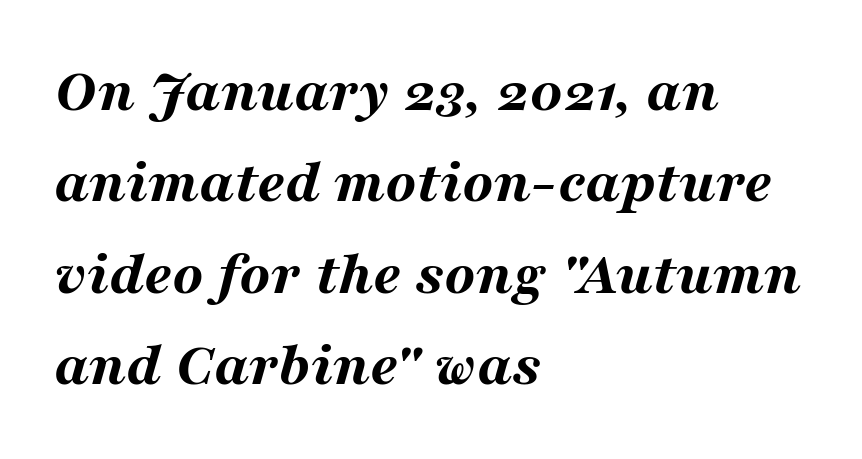
The image shows 63 px bold, wide type, italic (leaning right); set left-aligned, normal line spacing (1.45x), normal letter spacing, not underlined; medium stroke contrast and a medium x-height.
